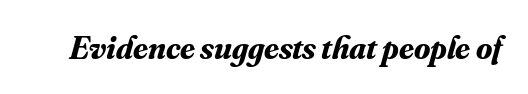
Q: Is the text bold? A: Yes.
Q: Is the text italic (slanted)? A: Yes, it leans right by about 16 degrees.
Q: Is the typeface a serif or a sans-serif typeface? A: Serif.
Q: Is the text underlined? A: No.
Q: Is the spacing between letters normal or unusually wide? A: Normal.
Q: Width (condensed, normal, or wide)? A: Normal.
Q: Stroke contrast? A: Medium.
Q: x-height? A: Small.
Q: Monospaced? A: No.
